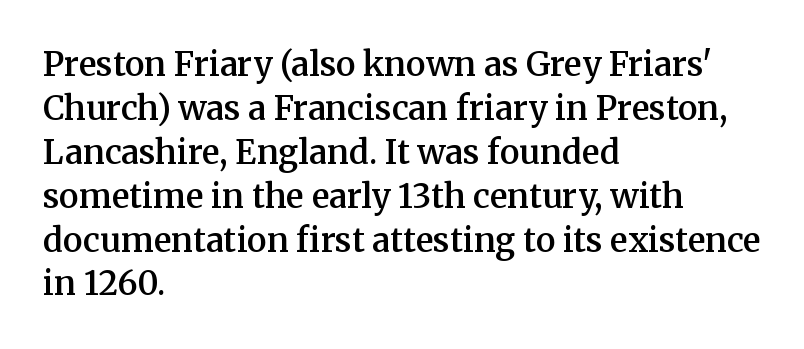
The image shows 33 px semibold serif type, upright; set left-aligned, normal line spacing (1.33x), normal letter spacing, not underlined; medium stroke contrast and a medium x-height.
